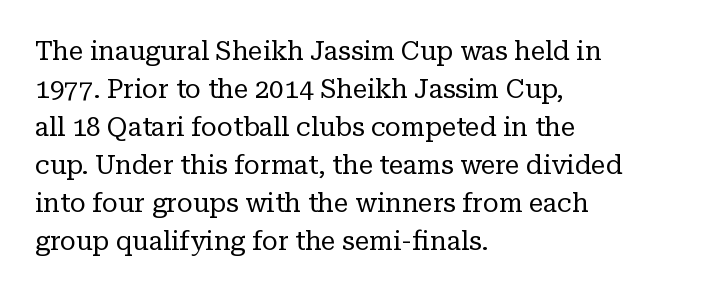
{"italic": "no", "bold": "no", "underline": "no", "align": "left", "line_spacing": "normal", "line_spacing_ratio": 1.46, "letter_spacing": "normal", "letter_spacing_em": 0.0, "glyph_px": 26}
